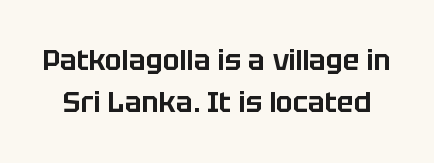
Q: Is the text italic (slanted)? A: No, it is upright.
Q: Is the typeface a serif or a sans-serif typeface? A: Sans-serif.
Q: Is the text underlined? A: No.
Q: Is the spacing between letters normal or unusually wide? A: Normal.
Q: Is the spacing between lines tight, normal or loose? A: Normal.
Q: Width (condensed, normal, or wide)? A: Normal.
Q: Stroke contrast? A: Low.
Q: x-height? A: Large.
Q: Monospaced? A: No.
